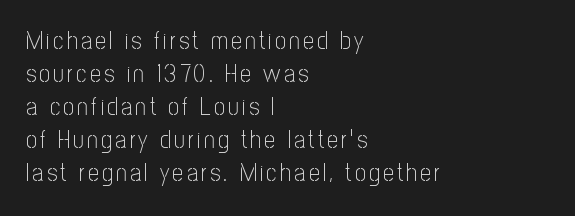
Layout note: lines flush left. Type without underlining. These glyphs show unthickened strokes, regular width or finer. Does the leading feel generous? No, just average. Posture: straight, roman, zero tilt.
